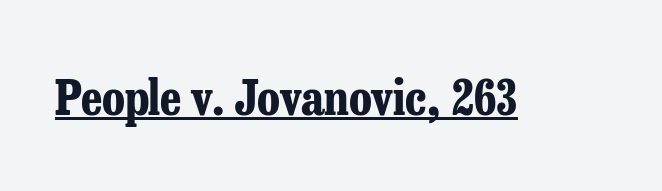
Q: Is the text bold? A: Yes.
Q: Is the text italic (slanted)? A: No, it is upright.
Q: Is the typeface a serif or a sans-serif typeface? A: Serif.
Q: Is the text underlined? A: Yes.
Q: Is the spacing between letters normal or unusually wide? A: Normal.
Q: Width (condensed, normal, or wide)? A: Condensed.
Q: Stroke contrast? A: Low.
Q: x-height? A: Medium.
Q: Monospaced? A: No.
